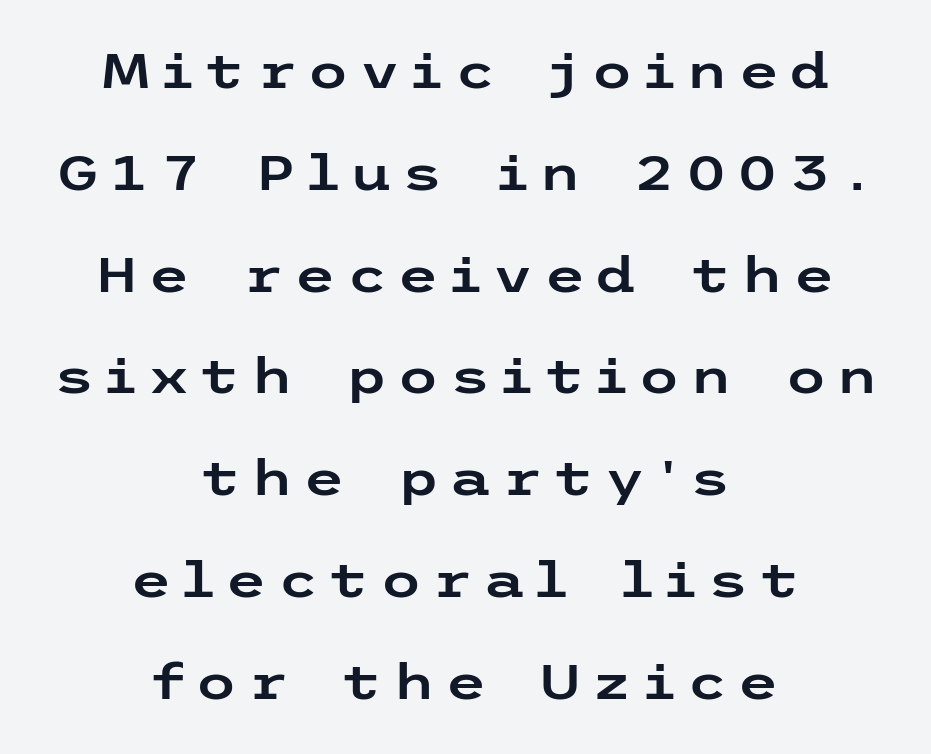
Q: Is the text italic (slanted)? A: No, it is upright.
Q: Is the typeface a serif or a sans-serif typeface? A: Sans-serif.
Q: Is the text underlined? A: No.
Q: How is the paragraph aligned? A: Centered.
Q: Is the spacing between letters normal or unusually wide? A: Unusually wide.
Q: Is the spacing between lines tight, normal or loose? A: Loose.
Q: Width (condensed, normal, or wide)? A: Wide.
Q: Stroke contrast? A: Low.
Q: x-height? A: Medium.
